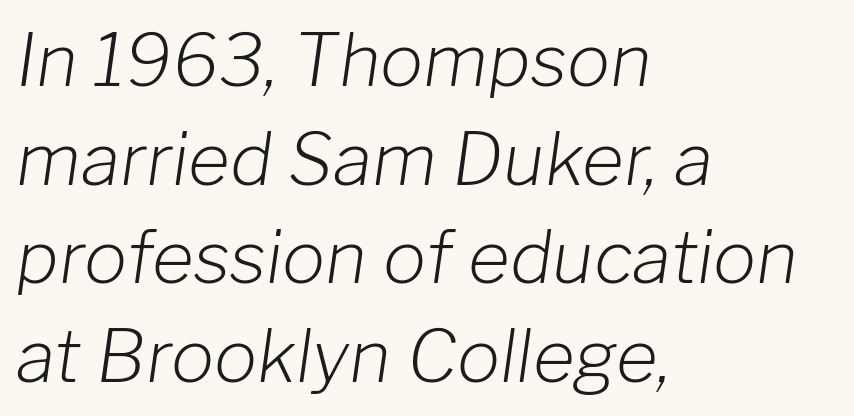
The image shows 72 px light type, italic (leaning right); set left-aligned, normal line spacing (1.37x), normal letter spacing, not underlined; low stroke contrast and a medium x-height.
